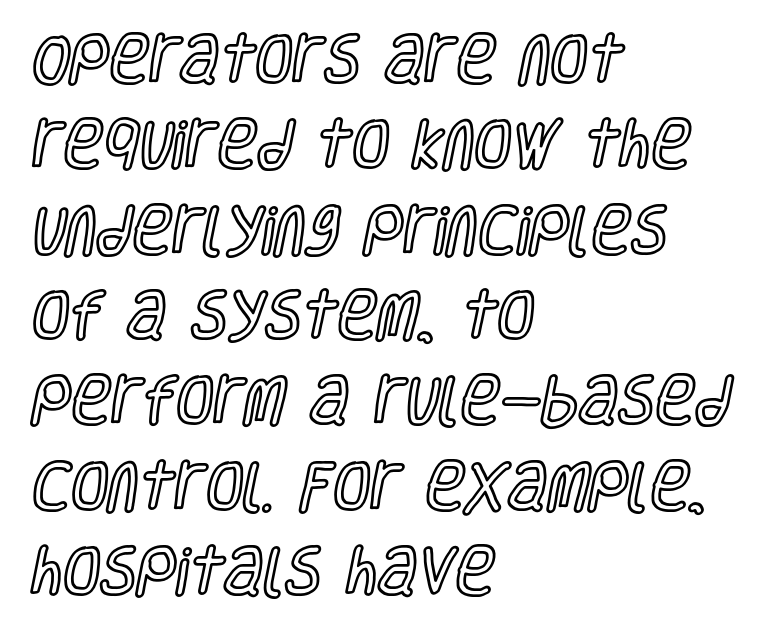
Q: Is the text italic (slanted)? A: Yes.
Q: Is the text underlined? A: No.
Q: How is the paragraph aligned? A: Left-aligned.
Q: Is the spacing between letters normal or unusually wide? A: Normal.
Q: Is the spacing between lines tight, normal or loose? A: Normal.
Q: Width (condensed, normal, or wide)? A: Condensed.
Q: x-height? A: Large.
Q: Monospaced? A: No.
